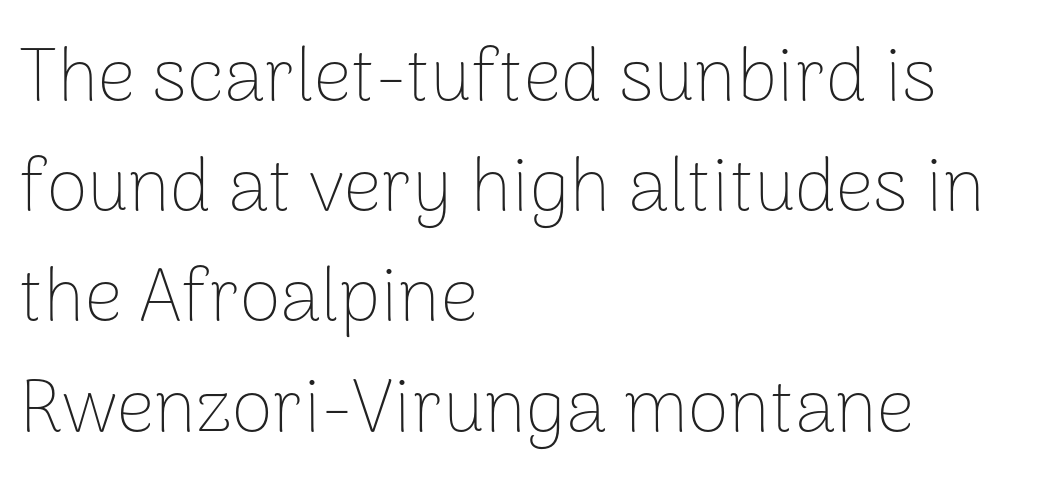
The image shows 75 px thin sans-serif type, upright; set left-aligned, normal line spacing (1.47x), normal letter spacing, not underlined; low stroke contrast and a medium x-height.
